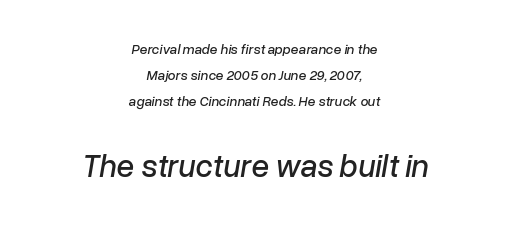
{"italic": "yes", "lean": "right", "slant_degrees": 10, "width": "normal", "stroke_contrast": "low", "x_height": "medium", "monospaced": "no", "underline": "no", "align": "center", "line_spacing_ratio": 1.86, "letter_spacing": "normal", "letter_spacing_em": 0.0, "larger_block": "second", "size_ratio": 2.29, "glyph_px": 32}
